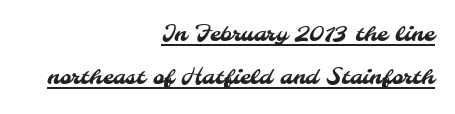
The image shows 22 px text type; set right-aligned, loose line spacing (1.97x), normal letter spacing, underlined.
